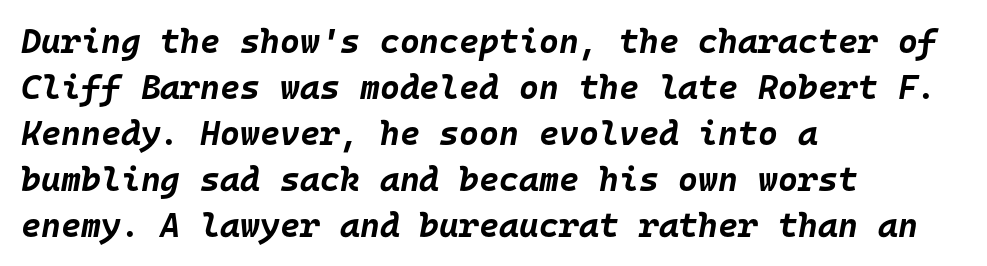
Q: Is the text bold? A: Yes.
Q: Is the text italic (slanted)? A: Yes, it leans right by about 10 degrees.
Q: Is the text underlined? A: No.
Q: How is the paragraph aligned? A: Left-aligned.
Q: Is the spacing between letters normal or unusually wide? A: Normal.
Q: Is the spacing between lines tight, normal or loose? A: Normal.
Q: Width (condensed, normal, or wide)? A: Normal.
Q: Stroke contrast? A: Low.
Q: x-height? A: Large.
Q: Monospaced? A: Yes.
